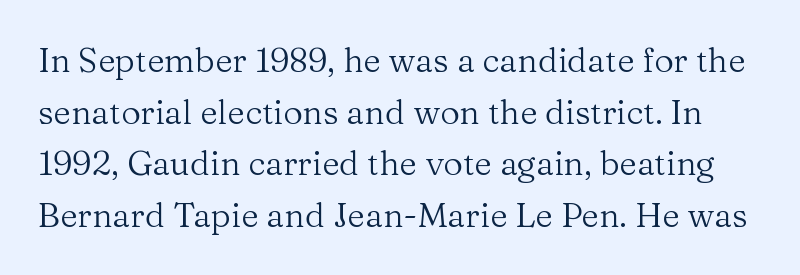
Q: Is the text bold? A: No.
Q: Is the text italic (slanted)? A: No, it is upright.
Q: Is the typeface a serif or a sans-serif typeface? A: Serif.
Q: Is the text underlined? A: No.
Q: Is the spacing between letters normal or unusually wide? A: Normal.
Q: Is the spacing between lines tight, normal or loose? A: Normal.
Q: Width (condensed, normal, or wide)? A: Normal.
Q: Stroke contrast? A: Medium.
Q: x-height? A: Medium.
Q: Monospaced? A: No.
